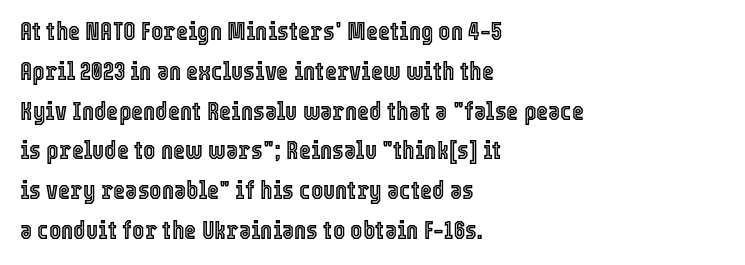
Q: Is the text italic (slanted)? A: No, it is upright.
Q: Is the text underlined? A: No.
Q: How is the paragraph aligned? A: Left-aligned.
Q: Is the spacing between letters normal or unusually wide? A: Normal.
Q: Is the spacing between lines tight, normal or loose? A: Normal.
